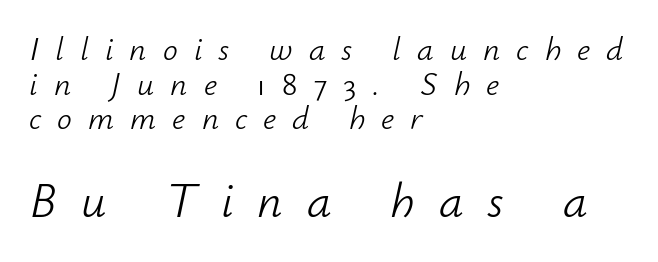
{"italic": "yes", "lean": "right", "slant_degrees": 12, "bold": "no", "weight": "light", "width": "normal", "stroke_contrast": "low", "x_height": "small", "monospaced": "no", "underline": "no", "align": "left", "line_spacing": "tight", "line_spacing_ratio": 1.05, "letter_spacing": "wide", "letter_spacing_em": 0.49, "larger_block": "second", "size_ratio": 1.48, "glyph_px": 49}
